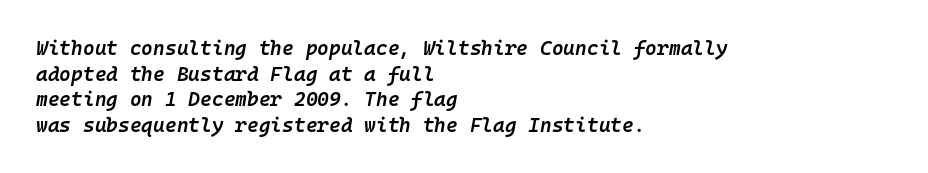
The rag falls on the right side of this text block. Weight: semibold (demi). Unmarked baselines from the first word to the last. The specimen reads as italic at a glance. This sample uses plain, unmodified letter spacing.
